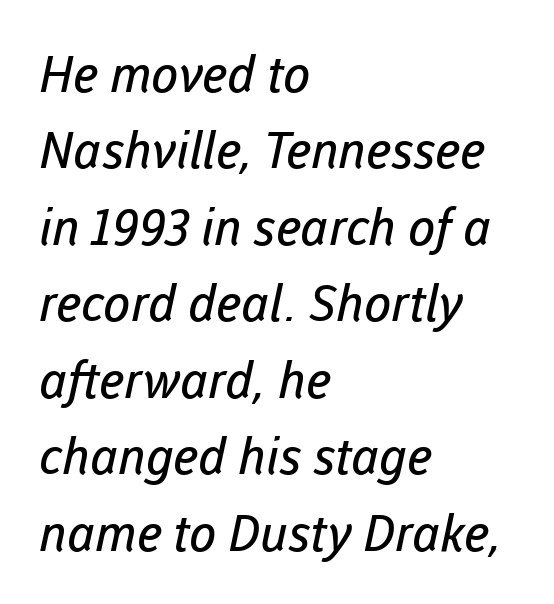
A quiet, ordinary-to-light weight characterises the typeface. Line spacing here is normal. A typesetter would call this proportional, since set widths differ per character. Each line starts at the same left margin while the right side varies. The line texture is even and compact thanks to regular tracking. What kind of face is this? One without serifs — a sans.
